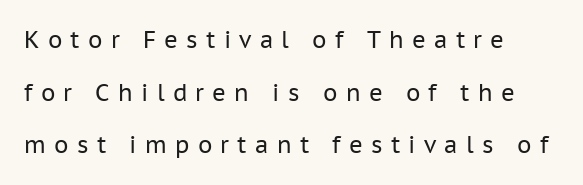
The image shows 23 px text type, upright; set left-aligned, loose line spacing (2.29x), unusually wide letter spacing (+0.36 em), not underlined.
